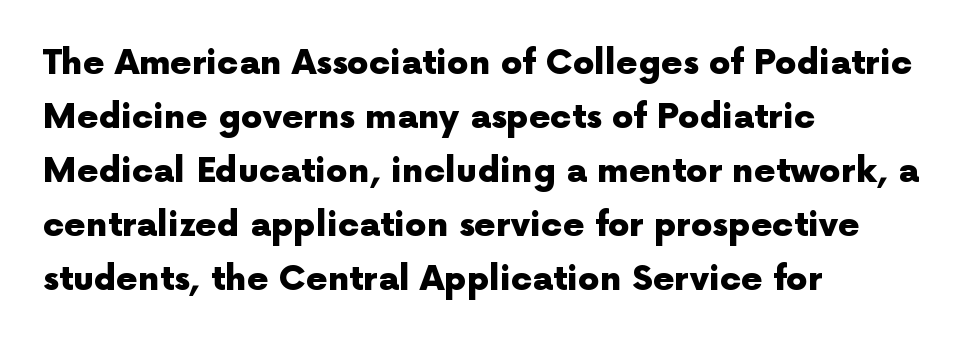
Q: Is the text bold? A: Yes.
Q: Is the text italic (slanted)? A: No, it is upright.
Q: Is the typeface a serif or a sans-serif typeface? A: Sans-serif.
Q: Is the text underlined? A: No.
Q: How is the paragraph aligned? A: Left-aligned.
Q: Is the spacing between letters normal or unusually wide? A: Normal.
Q: Is the spacing between lines tight, normal or loose? A: Normal.
Q: Width (condensed, normal, or wide)? A: Normal.
Q: x-height? A: Medium.
Q: Monospaced? A: No.
